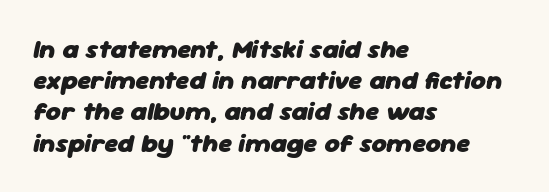
The image shows 26 px bold type, italic (leaning right); set left-aligned, line spacing 1.2x, normal letter spacing, not underlined.
